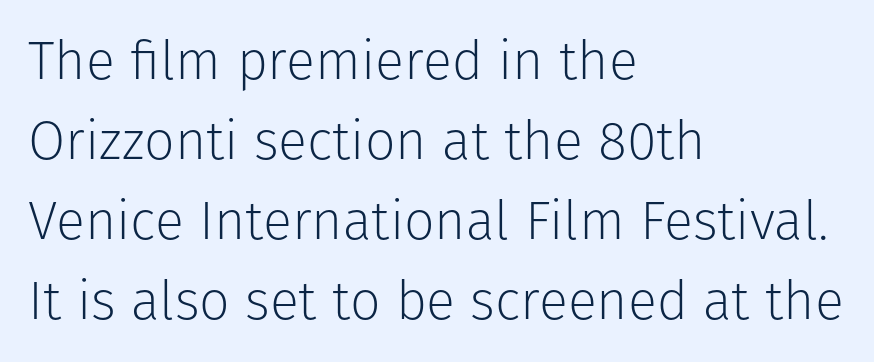
Q: Is the text bold? A: No.
Q: Is the text italic (slanted)? A: No, it is upright.
Q: Is the typeface a serif or a sans-serif typeface? A: Sans-serif.
Q: Is the text underlined? A: No.
Q: How is the paragraph aligned? A: Left-aligned.
Q: Is the spacing between letters normal or unusually wide? A: Normal.
Q: Is the spacing between lines tight, normal or loose? A: Normal.
Q: Width (condensed, normal, or wide)? A: Normal.
Q: Stroke contrast? A: Low.
Q: x-height? A: Medium.
Q: Monospaced? A: No.
